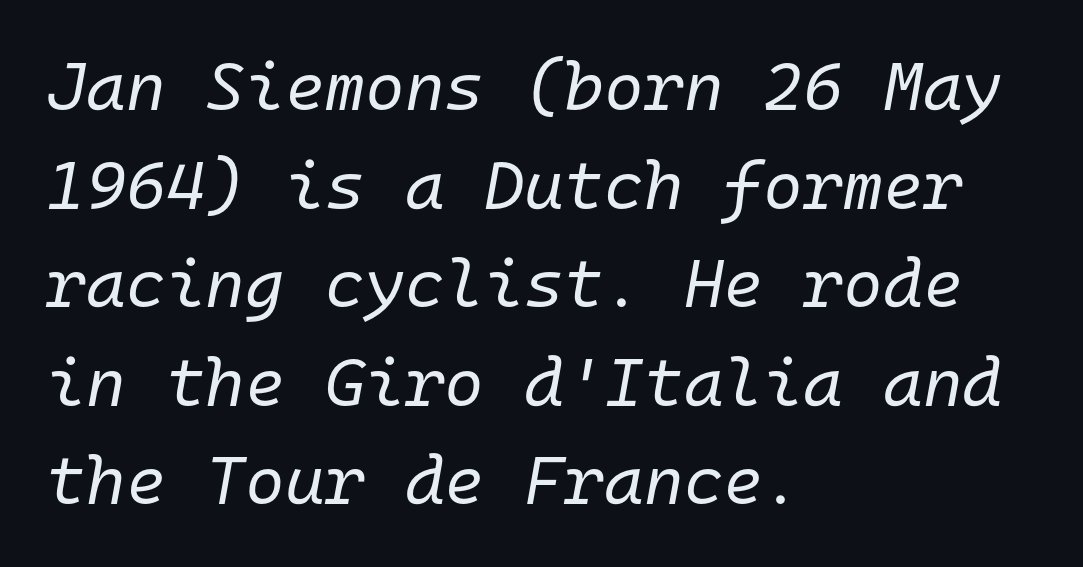
{"italic": "yes", "lean": "right", "slant_degrees": 10, "bold": "no", "weight": "regular", "width": "normal", "stroke_contrast": "low", "x_height": "medium", "monospaced": "yes", "underline": "no", "align": "left", "line_spacing": "normal", "line_spacing_ratio": 1.45, "letter_spacing": "normal", "letter_spacing_em": 0.0, "glyph_px": 68}
